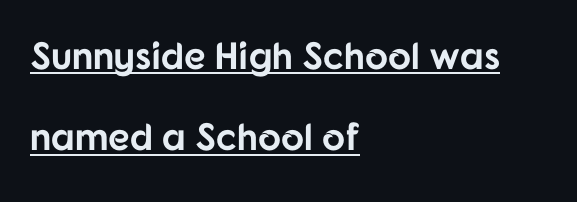
The glyphs have the mass of a bold cut. Teacher's note: observe the even left margin — that is flush-left alignment. Stroke terminals: plain, sans-serif. Short note: letters normally spaced. The rendering uses a large line-height, opening up the rows.
